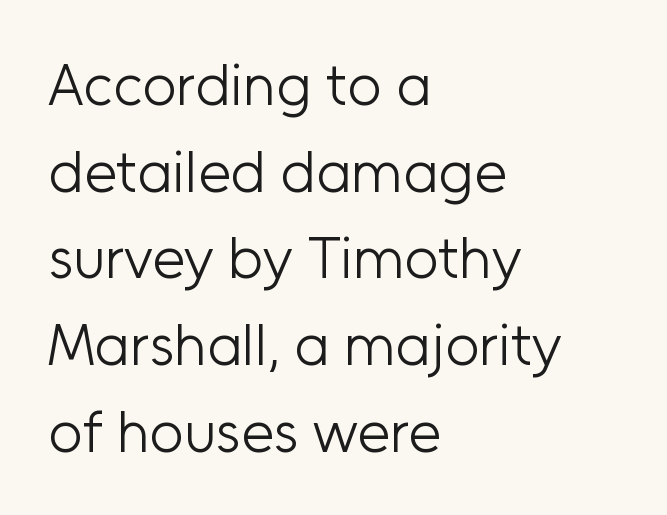
The image shows 59 px light sans-serif type, upright; set left-aligned, normal line spacing (1.47x), normal letter spacing, not underlined; low stroke contrast and a medium x-height.
